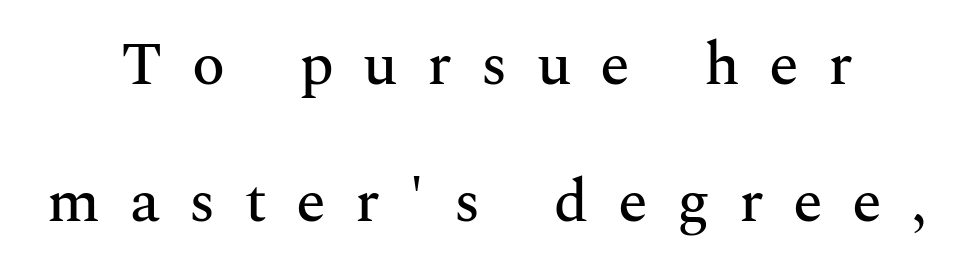
Q: Is the text italic (slanted)? A: No, it is upright.
Q: Is the typeface a serif or a sans-serif typeface? A: Serif.
Q: Is the text underlined? A: No.
Q: Is the spacing between letters normal or unusually wide? A: Unusually wide.
Q: Is the spacing between lines tight, normal or loose? A: Loose.
Q: Width (condensed, normal, or wide)? A: Normal.
Q: Stroke contrast? A: Medium.
Q: x-height? A: Medium.
Q: Monospaced? A: No.
